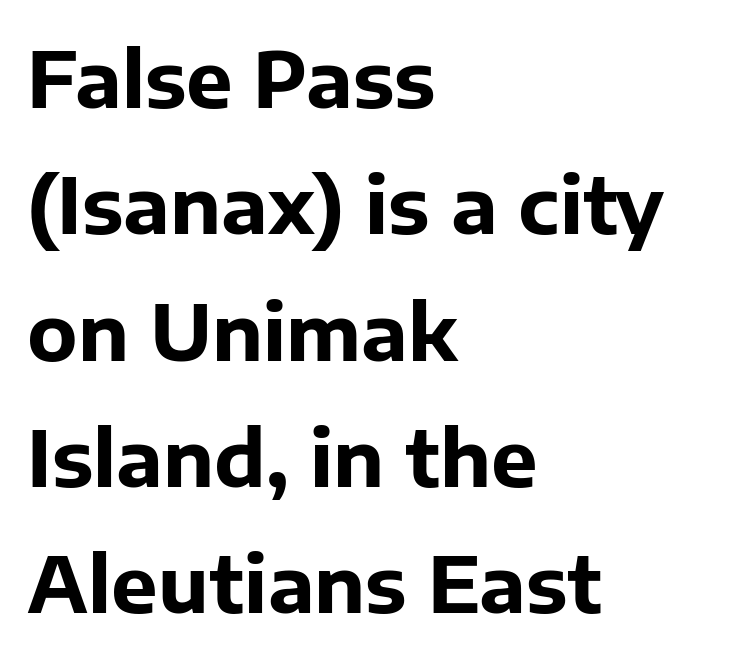
{"serif": "no", "italic": "no", "bold": "yes", "weight": "bold", "width": "normal", "stroke_contrast": "low", "x_height": "medium", "monospaced": "no", "underline": "no", "align": "left", "line_spacing": "normal", "line_spacing_ratio": 1.62, "letter_spacing": "normal", "letter_spacing_em": 0.0, "glyph_px": 78}
